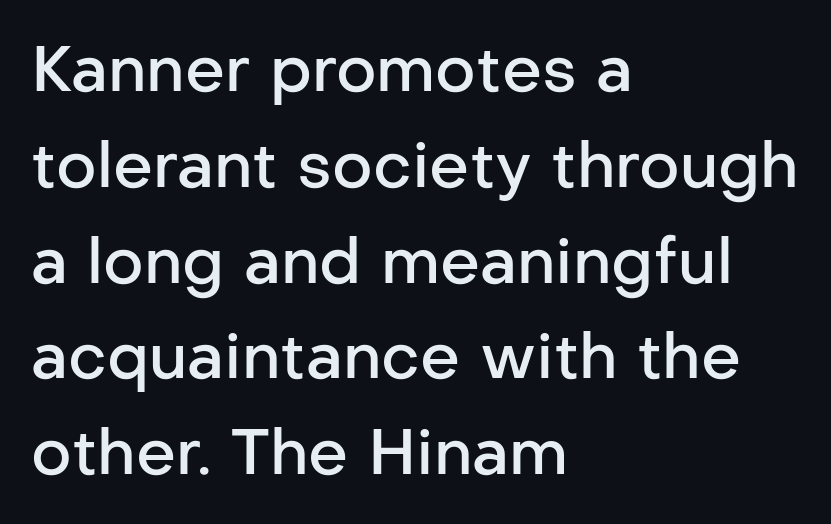
In terms of weight, the rendering is demibold, just under bold. Do the letters lean? They stand straight. No feet cap the strokes, marking this as sans-serif type. Words float on clear page, feet unadorned.
